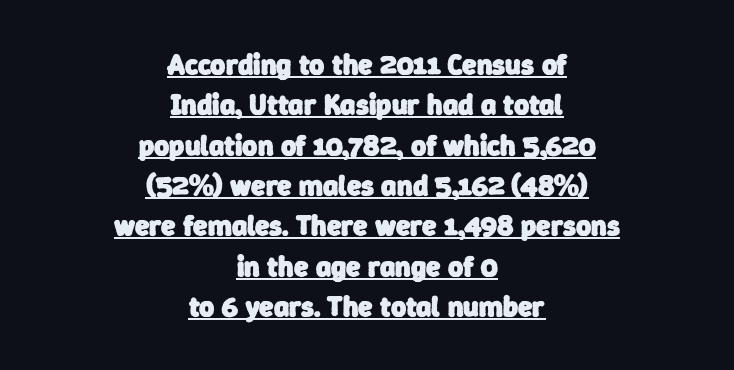
A typesetter would call this zero additional tracking. I'd describe the lettering as bold — thick and assertive. This is sans-serif lettering, the kind often seen on screens and signage. Leading: standard. Caption: lettering with a line underneath.
